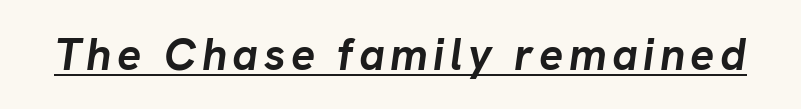
The image shows 45 px semibold type, italic (leaning right); set underlined; low stroke contrast and a medium x-height.
